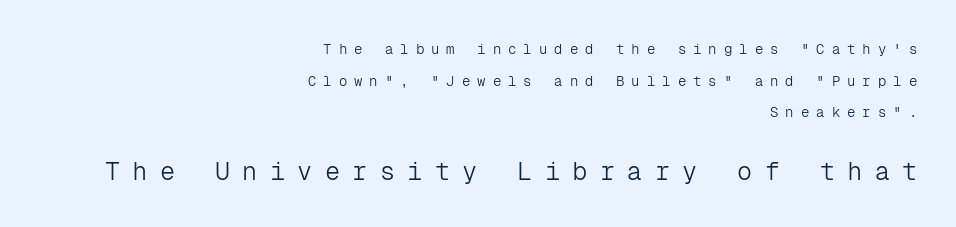
Q: Is the text bold? A: No.
Q: Is the text italic (slanted)? A: No, it is upright.
Q: Is the text underlined? A: No.
Q: How is the paragraph aligned? A: Right-aligned.
Q: Is the spacing between letters normal or unusually wide? A: Unusually wide.
Q: Is the spacing between lines tight, normal or loose? A: Loose.
Q: Which block of text is set in a larger size, the first (top) or the second (bottom)? A: The second (bottom) one.
